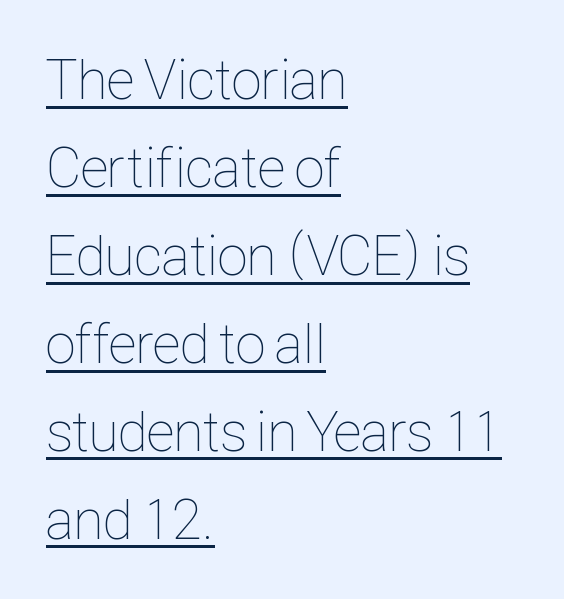
Stems here are at most as thick as an everyday book face. In designer terms, the underline attribute is active on this setting. Do the characters align in a grid? No, the font is proportional. The tracking reads as untouched default to a designer's eye. Nope, not italic — everything's standing straight.
